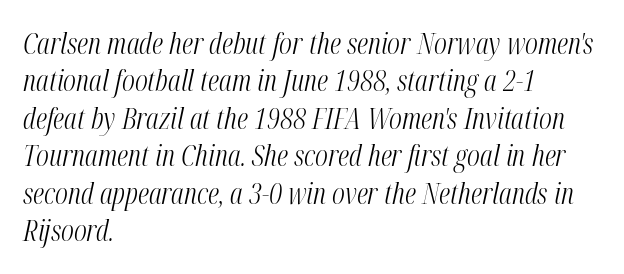
The strokes carry an ordinary text weight at most. Yep, that's italic — everything's leaning. Visually the block forms a straight wall on the left and a jagged coastline on the right. Does extra space separate the letters? No, they use regular spacing. Anything drawn beneath the words? Only blank space. Successive baselines arrive at the customary interval.
